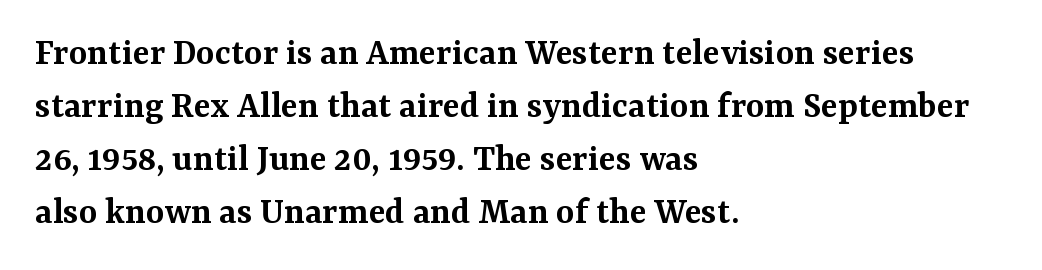
{"serif": "yes", "italic": "no", "bold": "semi", "weight": "semibold", "width": "normal", "stroke_contrast": "medium", "x_height": "medium", "monospaced": "no", "underline": "no", "align": "left", "line_spacing": "normal", "line_spacing_ratio": 1.36, "letter_spacing": "normal", "letter_spacing_em": 0.0, "glyph_px": 39}
